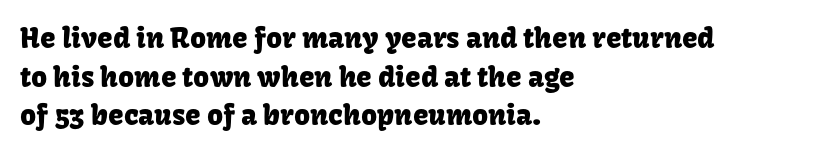
Q: Is the text italic (slanted)? A: No, it is upright.
Q: Is the typeface a serif or a sans-serif typeface? A: Sans-serif.
Q: Is the text underlined? A: No.
Q: How is the paragraph aligned? A: Left-aligned.
Q: Is the spacing between letters normal or unusually wide? A: Normal.
Q: Is the spacing between lines tight, normal or loose? A: Normal.
Q: Width (condensed, normal, or wide)? A: Normal.
Q: Stroke contrast? A: Low.
Q: x-height? A: Medium.
Q: Monospaced? A: No.
